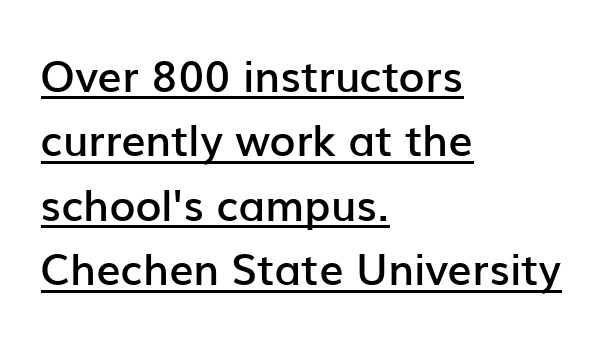
{"serif": "no", "italic": "no", "bold": "semi", "weight": "semibold", "width": "normal", "stroke_contrast": "low", "x_height": "medium", "monospaced": "no", "underline": "yes", "align": "left", "line_spacing": "normal", "line_spacing_ratio": 1.5, "letter_spacing": "normal", "letter_spacing_em": 0.0, "glyph_px": 43}
